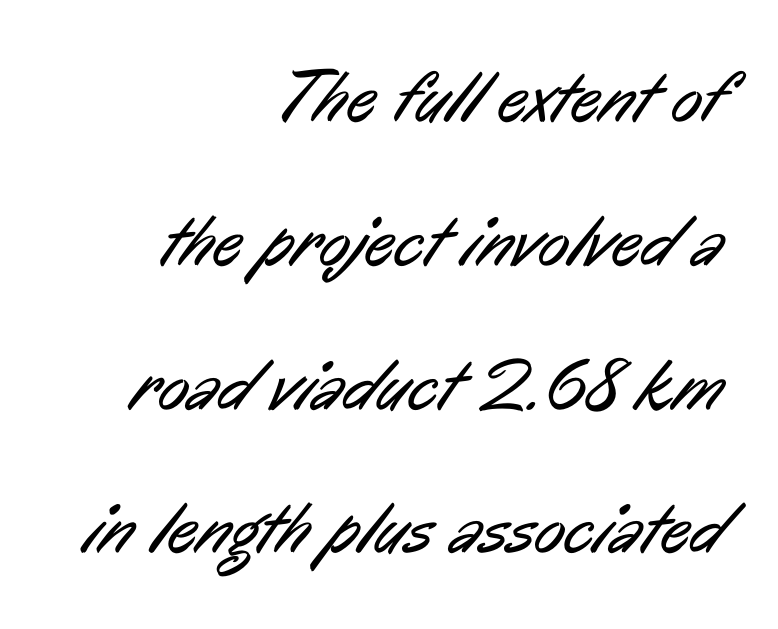
{"serif": "no", "bold": "no", "weight": "regular", "width": "condensed", "stroke_contrast": "low", "x_height": "medium", "monospaced": "no", "underline": "no", "align": "right", "line_spacing": "loose", "line_spacing_ratio": 1.97, "letter_spacing": "normal", "letter_spacing_em": 0.0, "glyph_px": 73}
